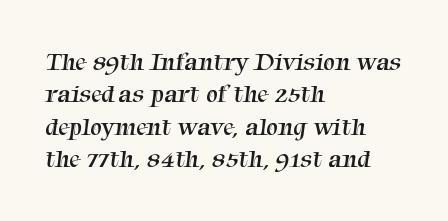
Each new line begins a customary step beneath the previous one. Counters stay open thanks to moderate or lighter strokes. The zone under the glyphs is completely vacant. Leftover space on each line is placed entirely after the last word. Between one letter and the next there's only the usual sliver of space.
